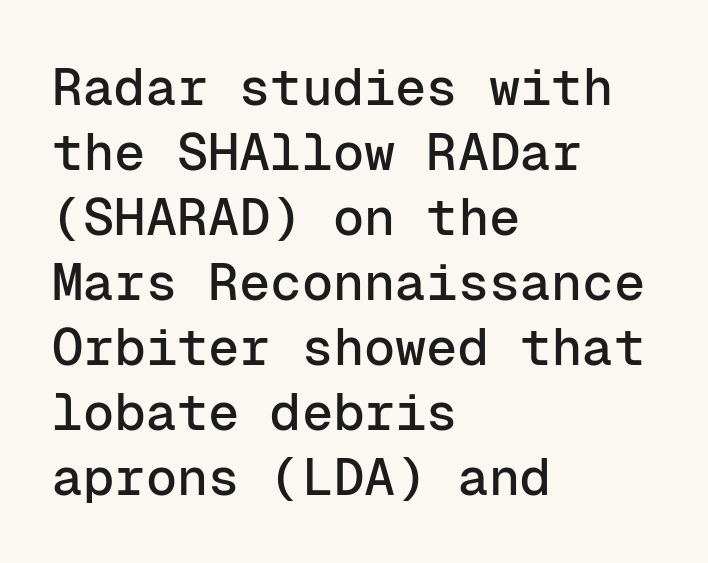
{"serif": "no", "italic": "no", "width": "normal", "stroke_contrast": "low", "x_height": "medium", "monospaced": "yes", "underline": "no", "align": "left", "line_spacing": "normal", "line_spacing_ratio": 1.25, "letter_spacing": "normal", "letter_spacing_em": 0.0, "glyph_px": 52}
